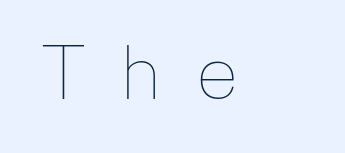
The image shows 72 px thin type, upright; set unusually wide letter spacing (+0.46 em), not underlined; low stroke contrast and a medium x-height.
